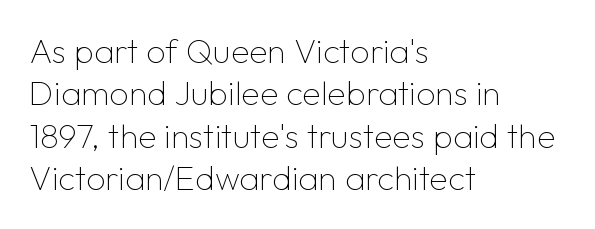
The image shows 34 px thin sans-serif type, upright; set left-aligned, normal line spacing (1.25x), normal letter spacing, not underlined; low stroke contrast and a medium x-height.
